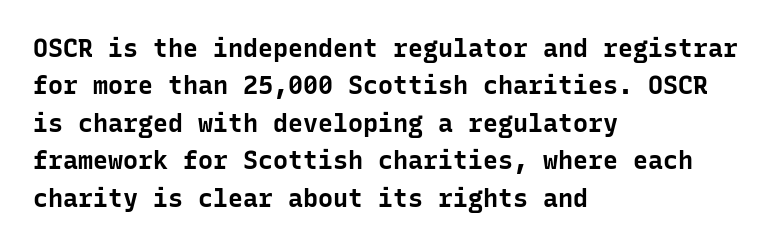
Baseline-to-baseline distance is the conventional proportion of letter height. The typesetter chose a ragged-right arrangement here. The zone under the glyphs is completely vacant. Typesetter's note: full bold, strokes at maximum text heaviness. In terms of posture, this sample is upright. The horizontal fit of the characters is conventional and even.
